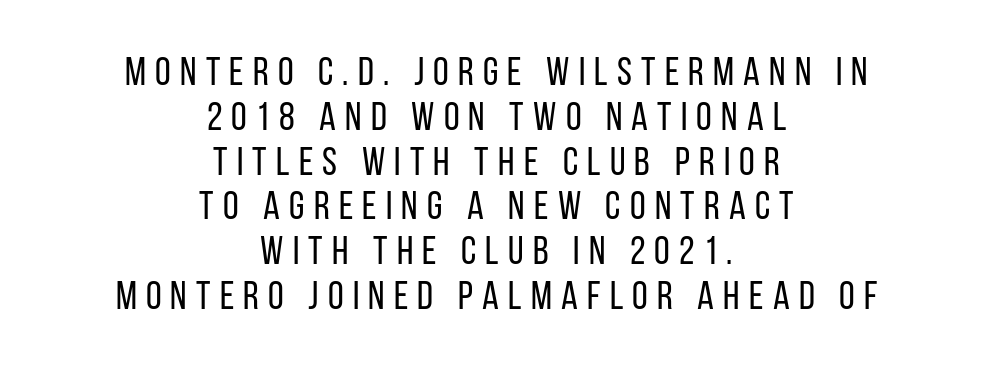
{"serif": "no", "italic": "no", "bold": "no", "weight": "regular", "width": "condensed", "stroke_contrast": "low", "x_height": "large", "monospaced": "no", "underline": "no", "align": "center", "line_spacing": "tight", "line_spacing_ratio": 1.12, "letter_spacing": "wide", "letter_spacing_em": 0.23, "glyph_px": 40}
